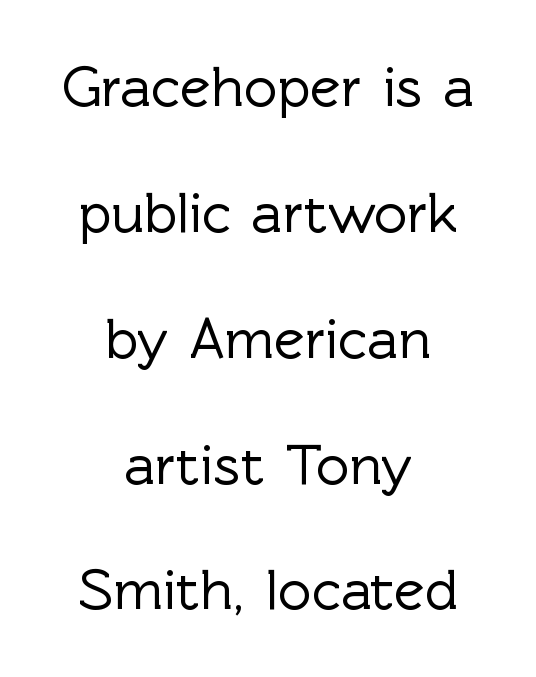
The image shows 58 px sans-serif type, upright; set centered, loose line spacing (2.17x), normal letter spacing, not underlined; a medium x-height.
